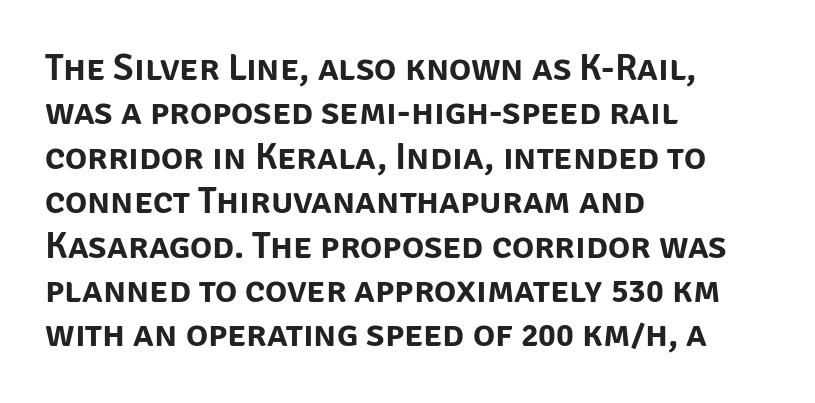
Q: Is the text italic (slanted)? A: No, it is upright.
Q: Is the typeface a serif or a sans-serif typeface? A: Sans-serif.
Q: Is the text underlined? A: No.
Q: How is the paragraph aligned? A: Left-aligned.
Q: Is the spacing between letters normal or unusually wide? A: Normal.
Q: Width (condensed, normal, or wide)? A: Normal.
Q: Stroke contrast? A: Low.
Q: x-height? A: Large.
Q: Monospaced? A: No.
